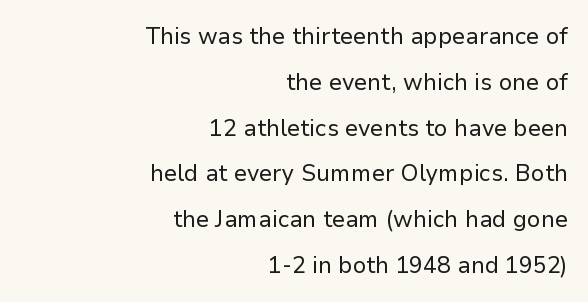
Q: Is the text bold? A: No.
Q: Is the text italic (slanted)? A: No, it is upright.
Q: Is the text underlined? A: No.
Q: How is the paragraph aligned? A: Right-aligned.
Q: Is the spacing between letters normal or unusually wide? A: Normal.
Q: Is the spacing between lines tight, normal or loose? A: Loose.
